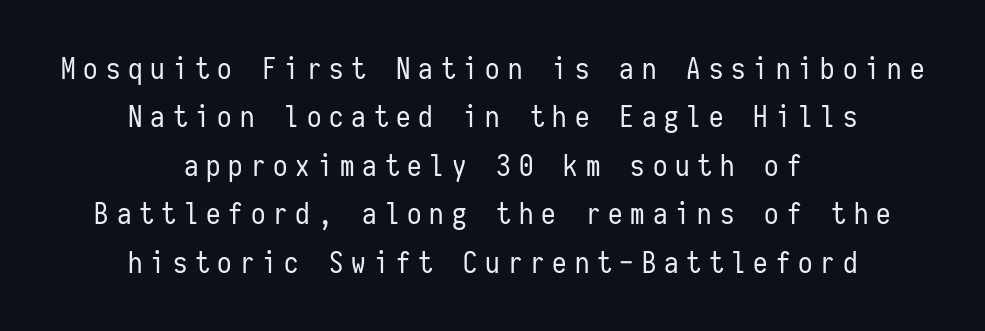
The letterforms stand isolated, each surrounded by extra space. Descender tails drop into unmarked territory. Designer's note — italics off, roman on. The rendering uses typewriter-style spacing with identical character cells.
